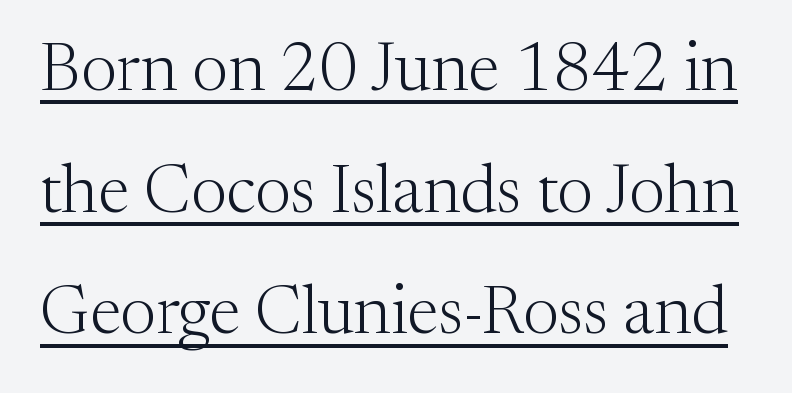
Q: Is the text bold? A: No.
Q: Is the text italic (slanted)? A: No, it is upright.
Q: Is the typeface a serif or a sans-serif typeface? A: Serif.
Q: Is the text underlined? A: Yes.
Q: Is the spacing between letters normal or unusually wide? A: Normal.
Q: Width (condensed, normal, or wide)? A: Normal.
Q: Stroke contrast? A: Medium.
Q: x-height? A: Medium.
Q: Monospaced? A: No.
